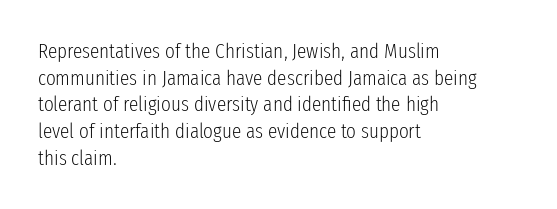
The image shows 21 px text type, upright; set left-aligned, normal line spacing (1.27x), normal letter spacing, not underlined.
